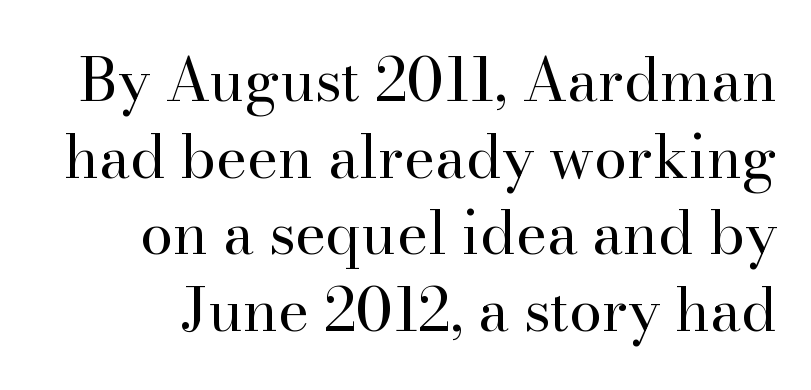
The letters sit at their default tracking, neither squeezed nor spread. Nothing heavy about these letters — not bold at all. The space directly below the letters is spotless. The glyphs in this specimen are seriffed. These lines are rendered in a variable-pitch font. Ordinary non-slanted type is in use.
